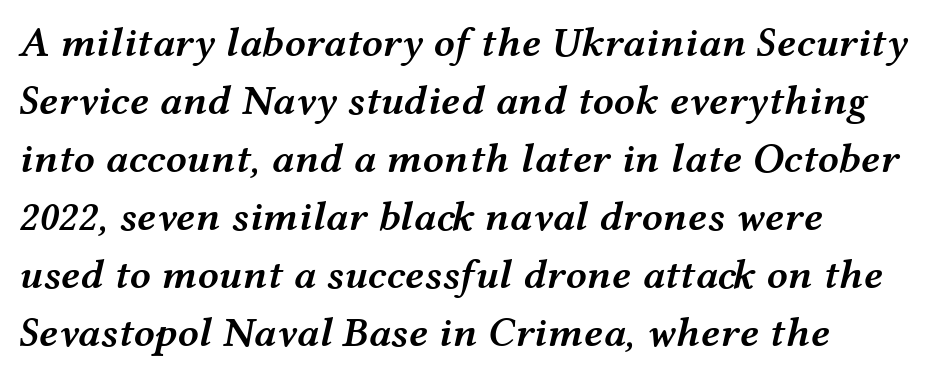
Q: Is the text bold? A: Semi-bold.
Q: Is the text italic (slanted)? A: Yes, it leans right by about 12 degrees.
Q: Is the text underlined? A: No.
Q: Is the spacing between letters normal or unusually wide? A: Normal.
Q: Is the spacing between lines tight, normal or loose? A: Normal.
Q: Width (condensed, normal, or wide)? A: Wide.
Q: Stroke contrast? A: Medium.
Q: x-height? A: Medium.
Q: Monospaced? A: No.
